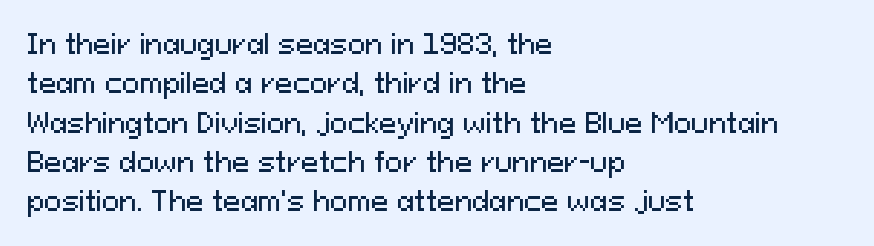
Q: Is the text italic (slanted)? A: No, it is upright.
Q: Is the text underlined? A: No.
Q: How is the paragraph aligned? A: Left-aligned.
Q: Is the spacing between letters normal or unusually wide? A: Normal.
Q: Is the spacing between lines tight, normal or loose? A: Normal.
